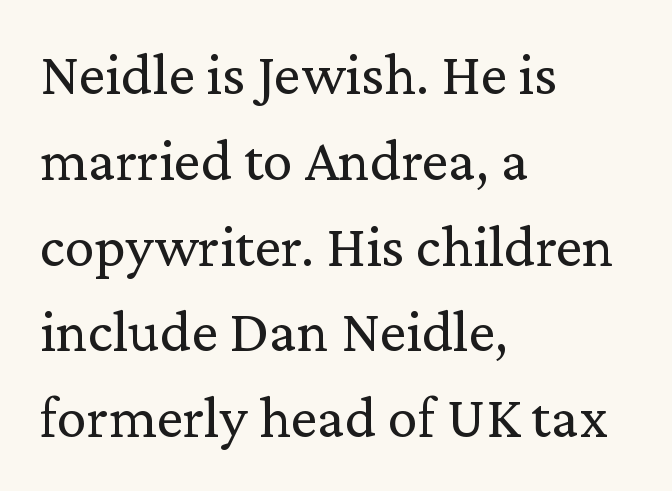
{"serif": "yes", "italic": "no", "bold": "no", "weight": "regular", "width": "normal", "stroke_contrast": "low", "x_height": "medium", "monospaced": "no", "underline": "no", "align": "left", "line_spacing": "normal", "line_spacing_ratio": 1.43, "letter_spacing": "normal", "letter_spacing_em": 0.0, "glyph_px": 60}
